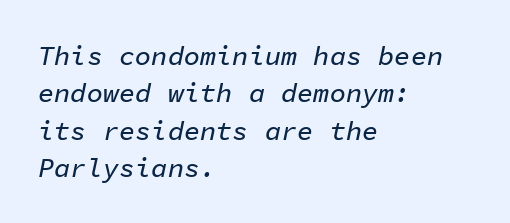
A bare baseline throughout the passage. Designer's note — italics engaged. This rendering uses left alignment, leaving the right contour irregular. A typesetter would call this leading conventional body-copy spacing. These lines keep a tight, regular rhythm from letter to letter.
